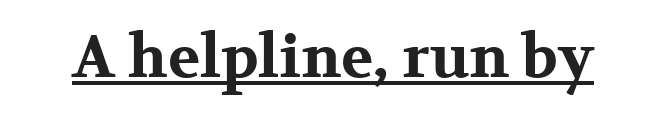
The image shows 59 px bold, wide serif type, upright; set normal letter spacing, underlined; medium stroke contrast and a medium x-height.
